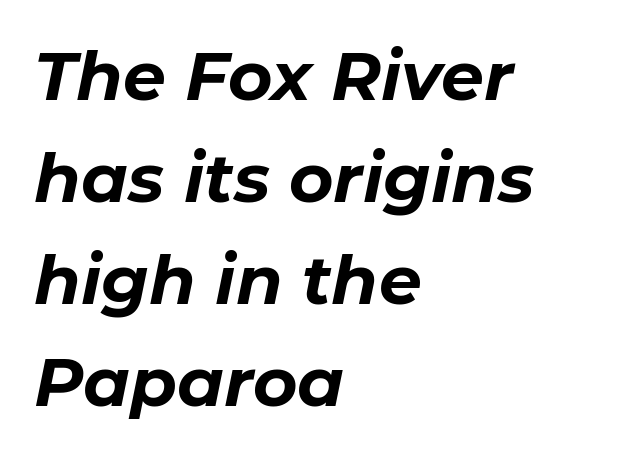
The image shows 68 px bold type, italic (leaning right); set left-aligned, normal line spacing (1.5x), normal letter spacing, not underlined; low stroke contrast and a medium x-height.
